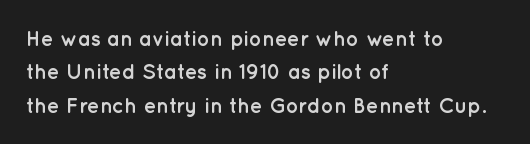
{"italic": "no", "bold": "yes", "underline": "no", "align": "left", "line_spacing": "normal", "line_spacing_ratio": 1.59, "letter_spacing": "normal", "letter_spacing_em": 0.0, "glyph_px": 21}
